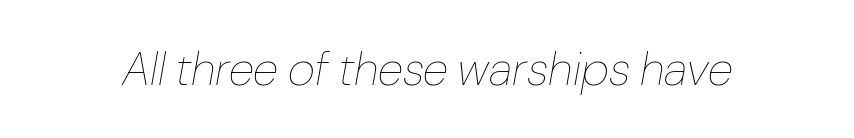
Q: Is the text bold? A: No.
Q: Is the text italic (slanted)? A: Yes, it leans right by about 10 degrees.
Q: Is the text underlined? A: No.
Q: Is the spacing between letters normal or unusually wide? A: Normal.
Q: Width (condensed, normal, or wide)? A: Normal.
Q: Stroke contrast? A: Low.
Q: x-height? A: Medium.
Q: Monospaced? A: No.
